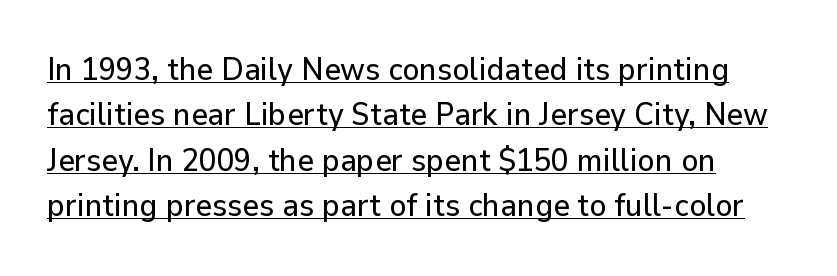
Q: Is the text italic (slanted)? A: No, it is upright.
Q: Is the typeface a serif or a sans-serif typeface? A: Sans-serif.
Q: Is the text underlined? A: Yes.
Q: How is the paragraph aligned? A: Left-aligned.
Q: Is the spacing between letters normal or unusually wide? A: Normal.
Q: Is the spacing between lines tight, normal or loose? A: Normal.
Q: Width (condensed, normal, or wide)? A: Normal.
Q: Stroke contrast? A: Low.
Q: x-height? A: Medium.
Q: Monospaced? A: No.
